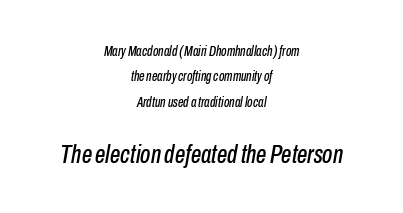
The image shows 26 px text type, italic (leaning right); set centered, line spacing 1.82x, normal letter spacing, not underlined; the second (bottom) block is 1.86x larger.
